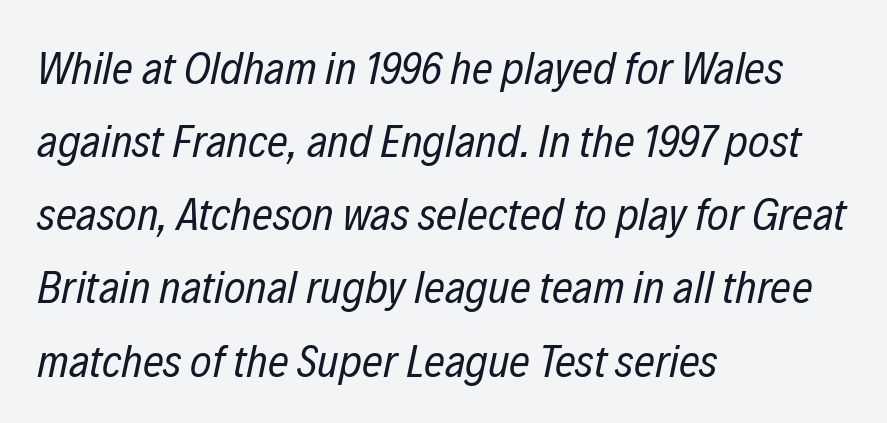
Q: Is the text bold? A: No.
Q: Is the text italic (slanted)? A: Yes, it leans right by about 12 degrees.
Q: Is the text underlined? A: No.
Q: How is the paragraph aligned? A: Left-aligned.
Q: Is the spacing between letters normal or unusually wide? A: Normal.
Q: Is the spacing between lines tight, normal or loose? A: Normal.
Q: Width (condensed, normal, or wide)? A: Condensed.
Q: Stroke contrast? A: Low.
Q: x-height? A: Medium.
Q: Monospaced? A: No.
